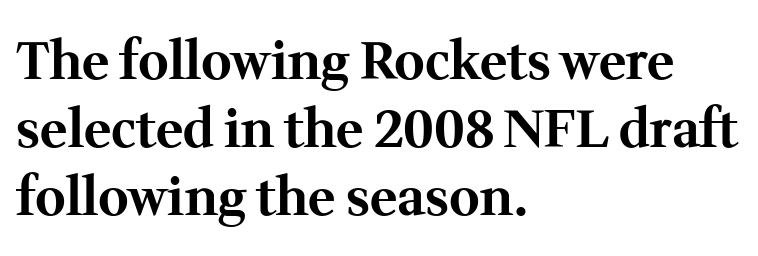
{"serif": "yes", "italic": "no", "bold": "yes", "weight": "bold", "width": "normal", "stroke_contrast": "medium", "x_height": "medium", "monospaced": "no", "underline": "no", "align": "left", "line_spacing": "normal", "line_spacing_ratio": 1.31, "letter_spacing": "normal", "letter_spacing_em": 0.0, "glyph_px": 52}
